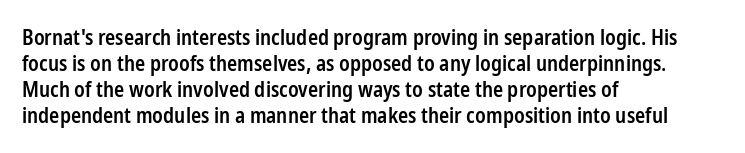
{"italic": "no", "bold": "semi", "underline": "no", "align": "left", "line_spacing_ratio": 1.24, "letter_spacing": "normal", "letter_spacing_em": 0.0, "glyph_px": 21}
